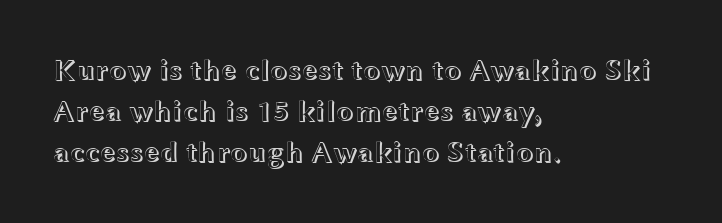
The image shows 29 px wide type, upright; set left-aligned, normal line spacing (1.42x), normal letter spacing, not underlined; a medium x-height.
